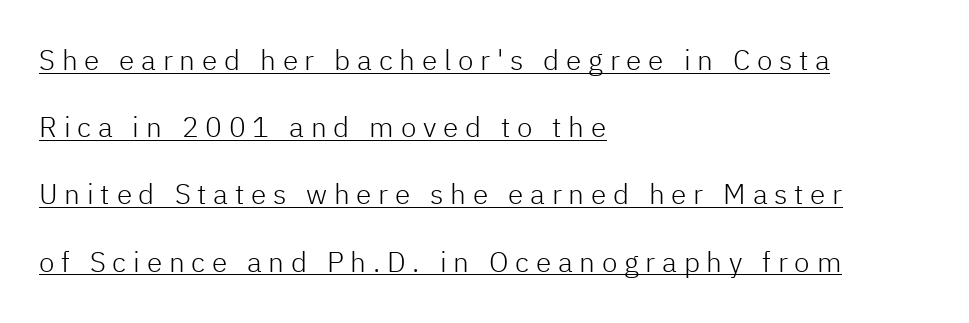
The image shows 28 px light sans-serif type, upright; set left-aligned, loose line spacing (2.4x), unusually wide letter spacing (+0.24 em), underlined; low stroke contrast and a medium x-height.
